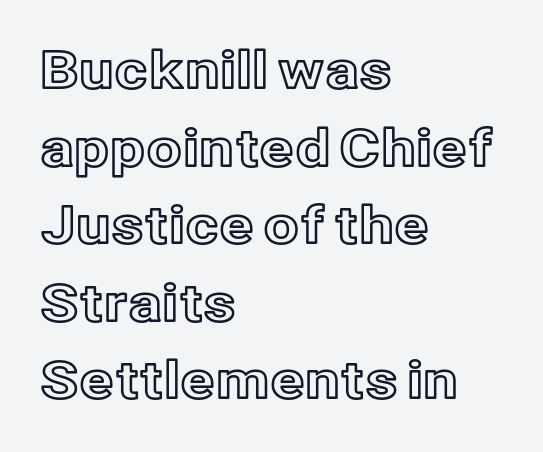
Q: Is the text italic (slanted)? A: No, it is upright.
Q: Is the text underlined? A: No.
Q: How is the paragraph aligned? A: Left-aligned.
Q: Is the spacing between letters normal or unusually wide? A: Normal.
Q: Is the spacing between lines tight, normal or loose? A: Normal.
Q: Width (condensed, normal, or wide)? A: Normal.
Q: x-height? A: Medium.
Q: Monospaced? A: No.
